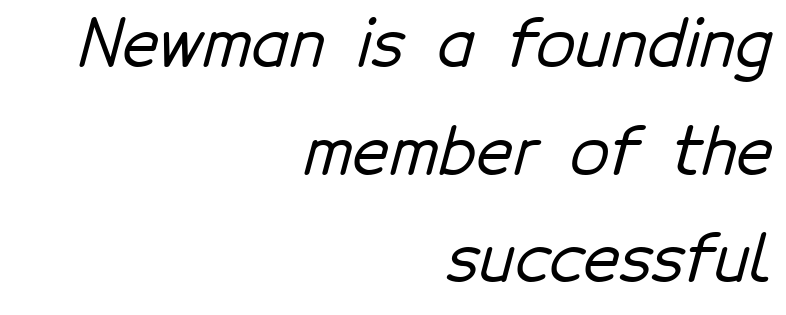
Q: Is the typeface a serif or a sans-serif typeface? A: Sans-serif.
Q: Is the text underlined? A: No.
Q: How is the paragraph aligned? A: Right-aligned.
Q: Is the spacing between letters normal or unusually wide? A: Normal.
Q: Is the spacing between lines tight, normal or loose? A: Normal.
Q: Width (condensed, normal, or wide)? A: Normal.
Q: Stroke contrast? A: Low.
Q: x-height? A: Medium.
Q: Monospaced? A: No.
